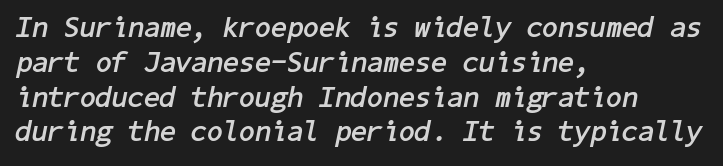
These lines were composed using italics. Each word holds together tightly as a unit, with standard inter-letter gaps. Plenty of ink on the page — the face is bold. Caption: multi-line text, flush left, ragged right.
